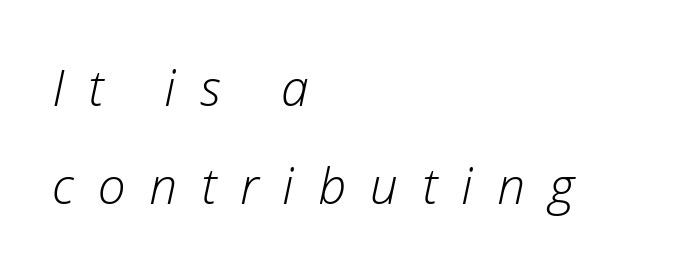
Each row of text sits above clean, open space. These lines stand farther apart than default settings would place them. Bold? No — there's no thickening of the strokes. The specimen reads as italic at a glance. These lines are rendered in a variable-pitch font. Is the letter spacing exaggerated? Yes — the characters are pushed far apart.
